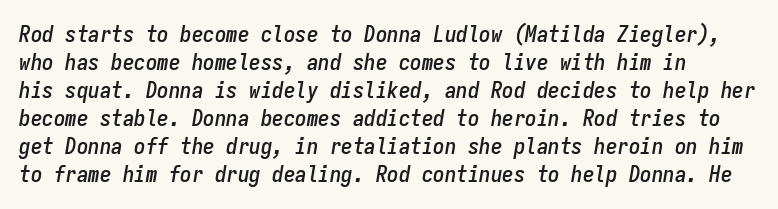
Q: Is the text italic (slanted)? A: Yes, it leans right by about 9 degrees.
Q: Is the text underlined? A: No.
Q: Is the spacing between letters normal or unusually wide? A: Normal.
